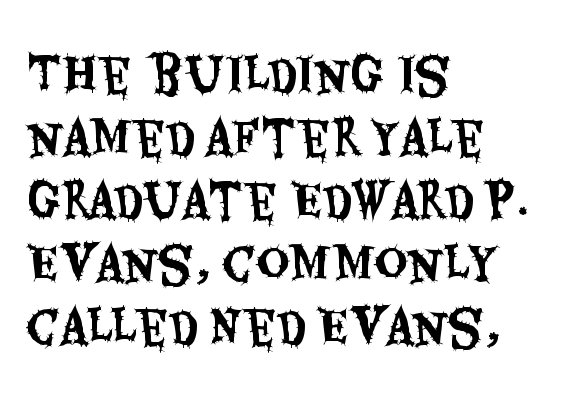
The image shows 46 px condensed sans-serif type, upright; set left-aligned, normal line spacing (1.37x), normal letter spacing, not underlined; medium stroke contrast and a large x-height.
